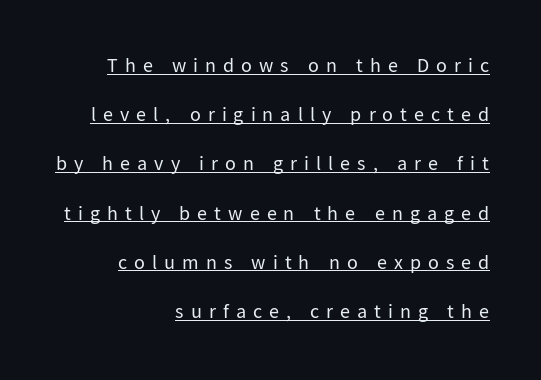
{"italic": "no", "bold": "no", "underline": "yes", "align": "right", "line_spacing": "loose", "line_spacing_ratio": 2.46, "letter_spacing": "wide", "letter_spacing_em": 0.35, "glyph_px": 20}
